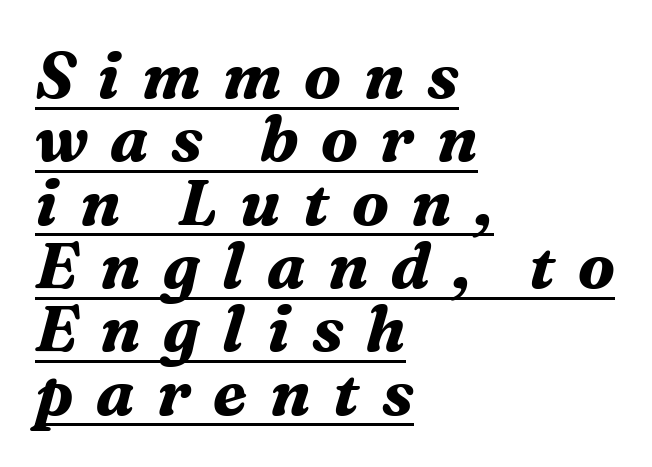
Q: Is the text bold? A: Yes.
Q: Is the text italic (slanted)? A: Yes, it leans right by about 16 degrees.
Q: Is the typeface a serif or a sans-serif typeface? A: Serif.
Q: Is the text underlined? A: Yes.
Q: How is the paragraph aligned? A: Left-aligned.
Q: Is the spacing between letters normal or unusually wide? A: Unusually wide.
Q: Is the spacing between lines tight, normal or loose? A: Tight.
Q: Width (condensed, normal, or wide)? A: Normal.
Q: Stroke contrast? A: Medium.
Q: x-height? A: Medium.
Q: Monospaced? A: No.
